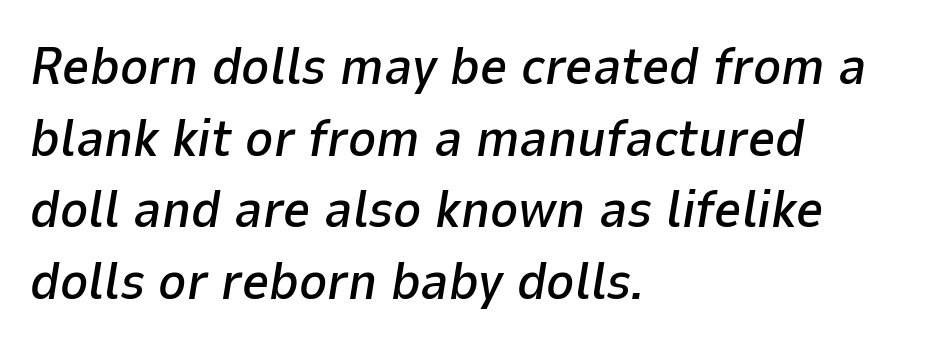
Q: Is the text italic (slanted)? A: Yes, it leans right by about 9 degrees.
Q: Is the text underlined? A: No.
Q: How is the paragraph aligned? A: Left-aligned.
Q: Is the spacing between letters normal or unusually wide? A: Normal.
Q: Is the spacing between lines tight, normal or loose? A: Normal.
Q: Width (condensed, normal, or wide)? A: Normal.
Q: Stroke contrast? A: Low.
Q: x-height? A: Medium.
Q: Monospaced? A: No.
